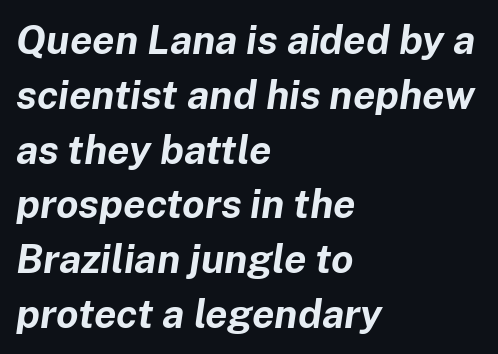
{"italic": "yes", "lean": "right", "slant_degrees": 8, "bold": "yes", "weight": "bold", "width": "normal", "stroke_contrast": "low", "x_height": "medium", "monospaced": "no", "underline": "no", "align": "left", "line_spacing": "normal", "line_spacing_ratio": 1.37, "letter_spacing": "normal", "letter_spacing_em": 0.0, "glyph_px": 40}
